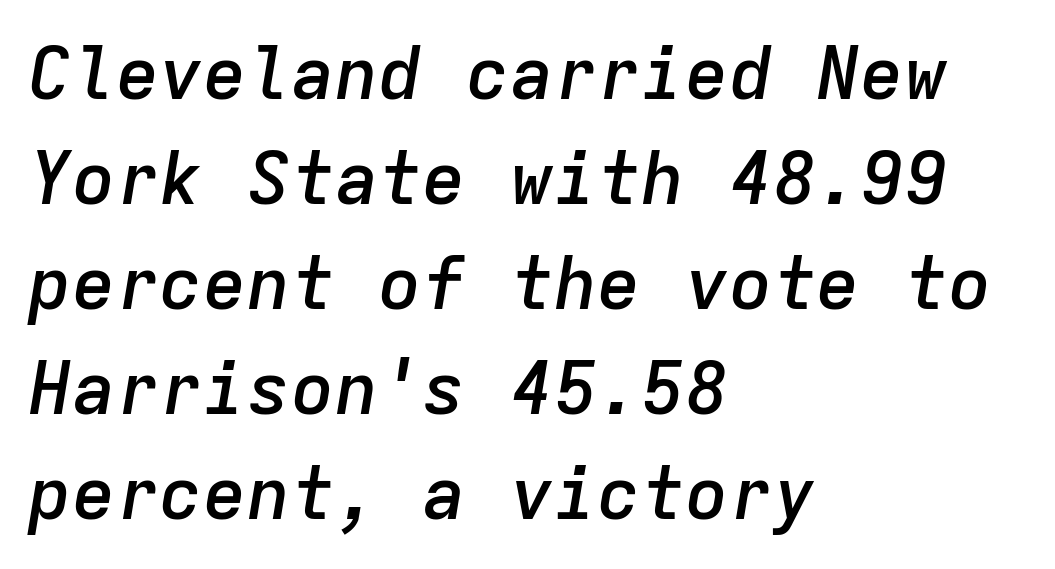
The image shows 73 px semibold type, italic (leaning right), monospaced; set left-aligned, normal line spacing (1.44x), normal letter spacing, not underlined; low stroke contrast and a medium x-height.
